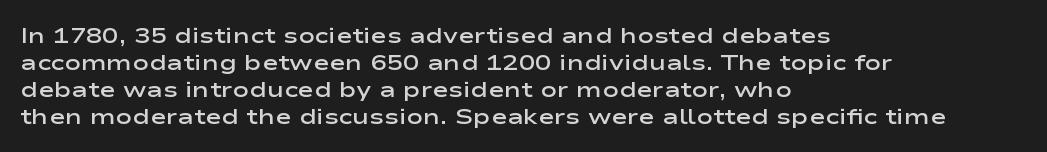
Q: Is the text bold? A: Semi-bold.
Q: Is the text italic (slanted)? A: No, it is upright.
Q: Is the text underlined? A: No.
Q: How is the paragraph aligned? A: Left-aligned.
Q: Is the spacing between letters normal or unusually wide? A: Normal.
